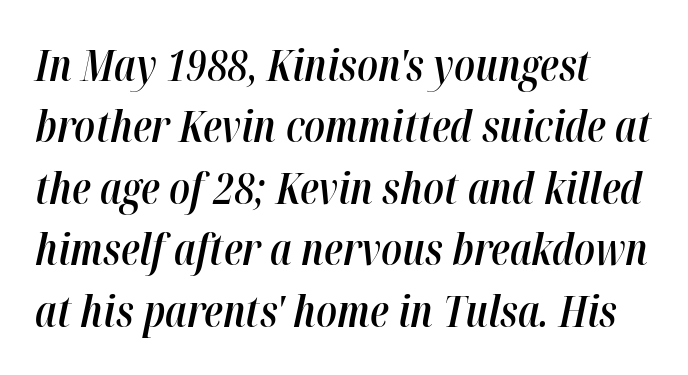
{"italic": "yes", "lean": "right", "slant_degrees": 12, "bold": "semi", "weight": "semibold", "width": "condensed", "stroke_contrast": "high", "x_height": "medium", "monospaced": "no", "underline": "no", "align": "left", "line_spacing": "normal", "line_spacing_ratio": 1.43, "letter_spacing": "normal", "letter_spacing_em": 0.0, "glyph_px": 43}
